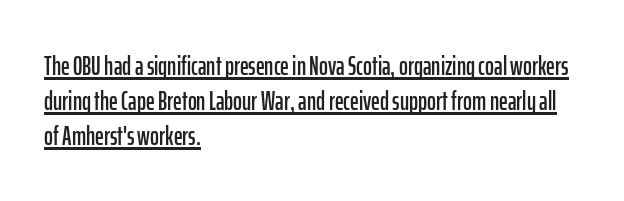
Q: Is the text italic (slanted)? A: No, it is upright.
Q: Is the text underlined? A: Yes.
Q: How is the paragraph aligned? A: Left-aligned.
Q: Is the spacing between letters normal or unusually wide? A: Normal.
Q: Is the spacing between lines tight, normal or loose? A: Normal.
